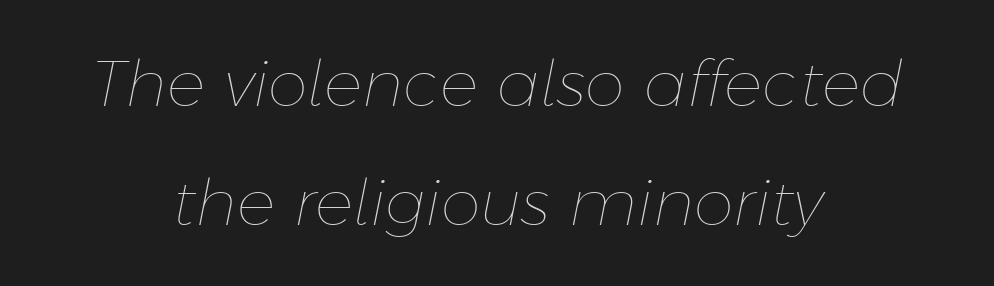
Ink coverage per letter is moderate at most. These lines were composed using italics. The rendering uses natural spacing where letterforms have individual widths. The words here are not underlined. Neither beginnings nor endings align; midpoints do. Students, note that the glyphs here touch the page at normal intervals.
